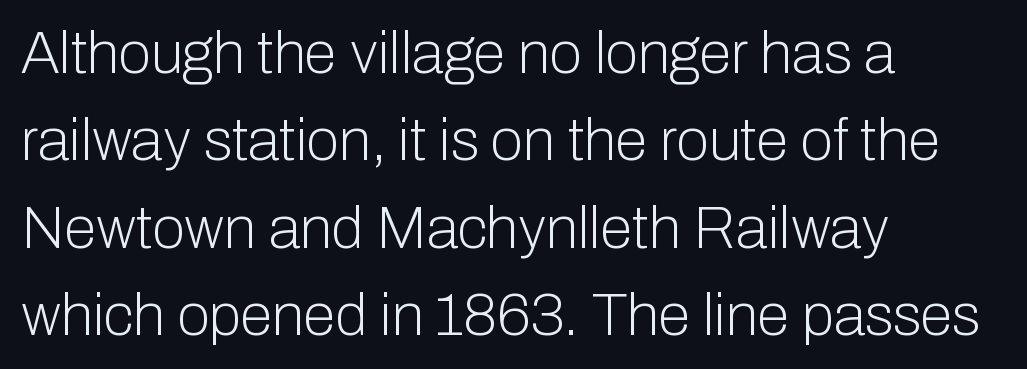
Q: Is the text bold? A: No.
Q: Is the text italic (slanted)? A: No, it is upright.
Q: Is the typeface a serif or a sans-serif typeface? A: Sans-serif.
Q: Is the text underlined? A: No.
Q: How is the paragraph aligned? A: Left-aligned.
Q: Is the spacing between letters normal or unusually wide? A: Normal.
Q: Is the spacing between lines tight, normal or loose? A: Normal.
Q: Width (condensed, normal, or wide)? A: Normal.
Q: Stroke contrast? A: Low.
Q: x-height? A: Medium.
Q: Monospaced? A: No.
